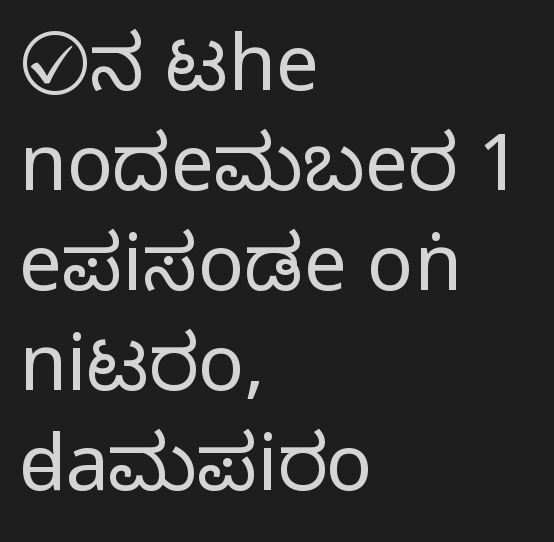
The image shows 77 px regular-weight, condensed sans-serif type, upright; set left-aligned, normal line spacing (1.3x), normal letter spacing, not underlined; low stroke contrast and a large x-height.
